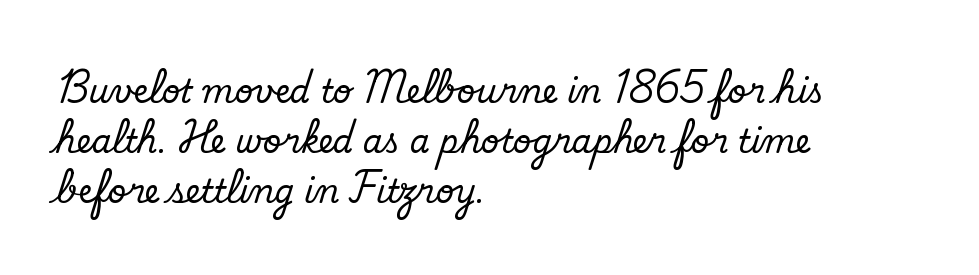
Q: Is the text bold? A: No.
Q: Is the typeface a serif or a sans-serif typeface? A: Sans-serif.
Q: Is the text underlined? A: No.
Q: How is the paragraph aligned? A: Left-aligned.
Q: Is the spacing between letters normal or unusually wide? A: Normal.
Q: Is the spacing between lines tight, normal or loose? A: Normal.
Q: Width (condensed, normal, or wide)? A: Normal.
Q: Stroke contrast? A: Low.
Q: x-height? A: Small.
Q: Monospaced? A: No.
